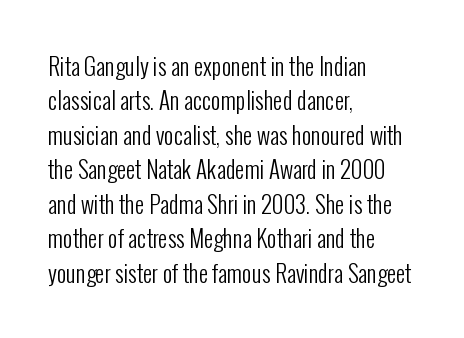
Observe the ordinary spacing: letters are neighbours, not strangers. Only glyphs here, with clear space below each row. Honestly, the row spacing looks completely unremarkable. No letter is thick-stroked: the sample isn't bold.
